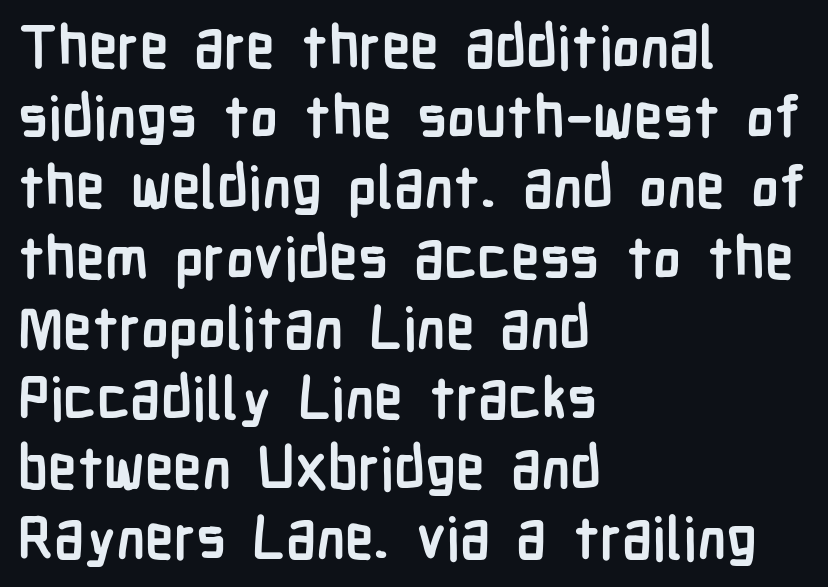
The image shows 58 px semibold, condensed sans-serif type, upright; set left-aligned, line spacing 1.21x, normal letter spacing, not underlined; low stroke contrast and a medium x-height.
